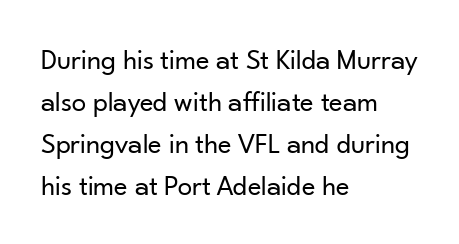
{"serif": "no", "italic": "no", "bold": "no", "weight": "regular", "width": "normal", "stroke_contrast": "low", "x_height": "small", "monospaced": "no", "underline": "no", "align": "left", "line_spacing": "normal", "line_spacing_ratio": 1.45, "letter_spacing": "normal", "letter_spacing_em": 0.0, "glyph_px": 29}
